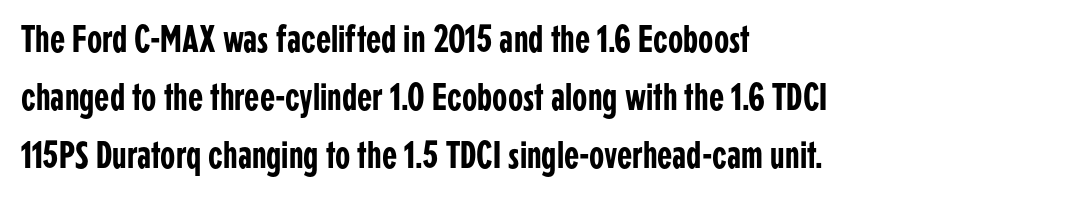
Honestly, there is no underline to notice here at all. Character widths vary here, with narrow letters taking less room than wide ones. The line-height multiplier appears to be the usual default. Examine the stroke ends and you'll find no serifs. Rendered with straight, roman letterforms. The gaps between neighbouring characters are ordinary and unremarkable.
